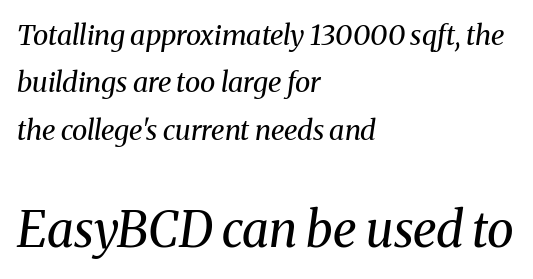
Type without underlining. This sample uses a serif face. Horizontally, the lines are justified to the leading edge only. Stems here are at most as thick as an everyday book face.
